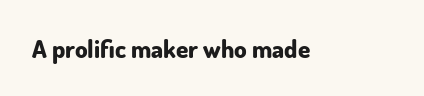
Underlining? Definitely not there. Strong, thick strokes mark this as bold type. This sample uses an upright cut, with every glyph sitting square on the baseline. A typesetter would call this zero additional tracking.
